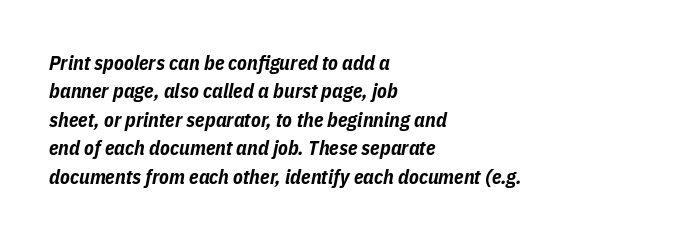
Q: Is the text bold? A: Yes.
Q: Is the text italic (slanted)? A: Yes, it leans right by about 11 degrees.
Q: Is the text underlined? A: No.
Q: How is the paragraph aligned? A: Left-aligned.
Q: Is the spacing between letters normal or unusually wide? A: Normal.
Q: Is the spacing between lines tight, normal or loose? A: Normal.
